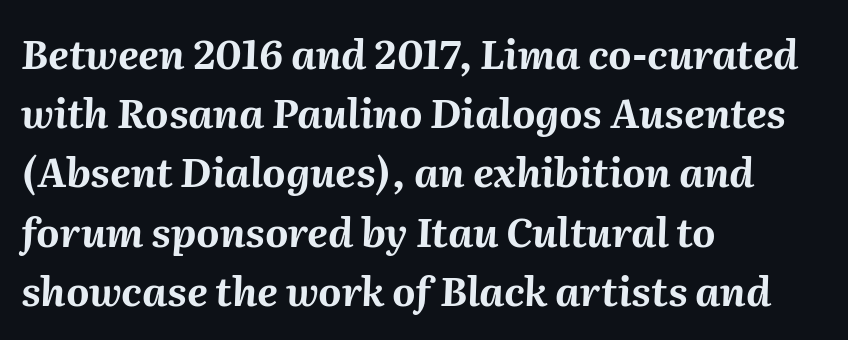
The image shows 40 px bold type, italic (leaning right); set left-aligned, normal line spacing (1.48x), normal letter spacing, not underlined; medium stroke contrast and a medium x-height.
